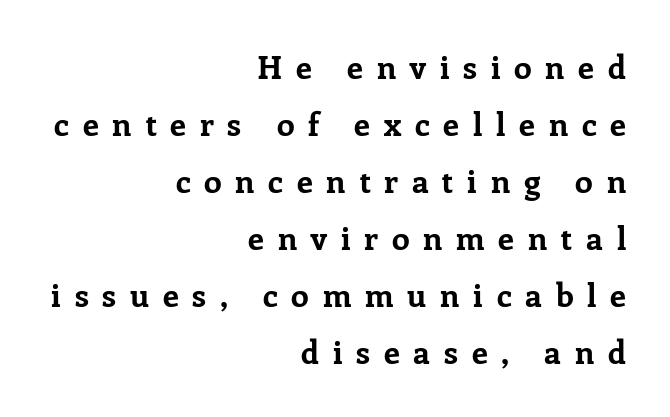
The image shows 32 px bold serif type, upright; set right-aligned, line spacing 1.78x, unusually wide letter spacing (+0.43 em), not underlined; low stroke contrast and a medium x-height.
